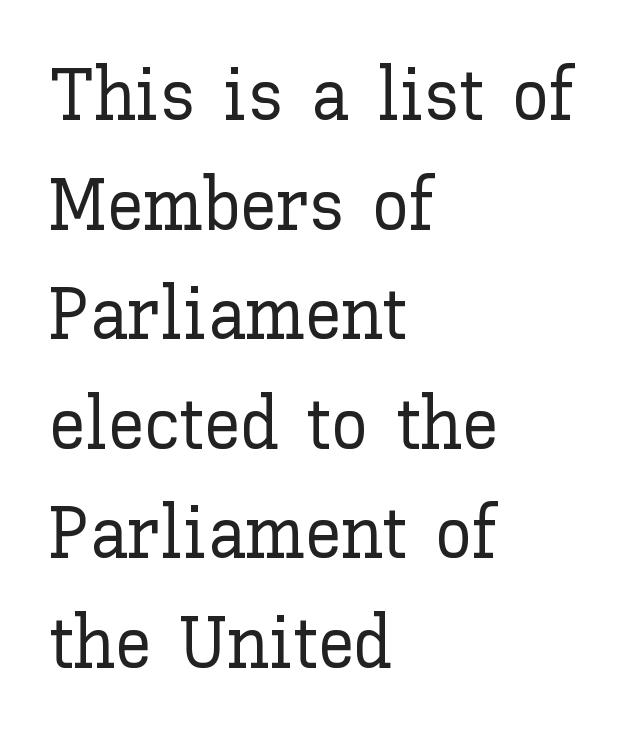
The image shows 74 px text type, upright; set left-aligned, normal line spacing (1.48x), normal letter spacing, not underlined; low stroke contrast and a medium x-height.
